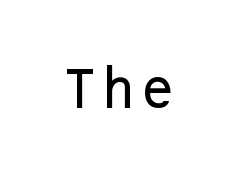
No word sits above an underline. Posture: upright roman. The letters carry no serifs — their stems end cleanly without finishing strokes. Default kerning and tracking; the words read as compact shapes.
